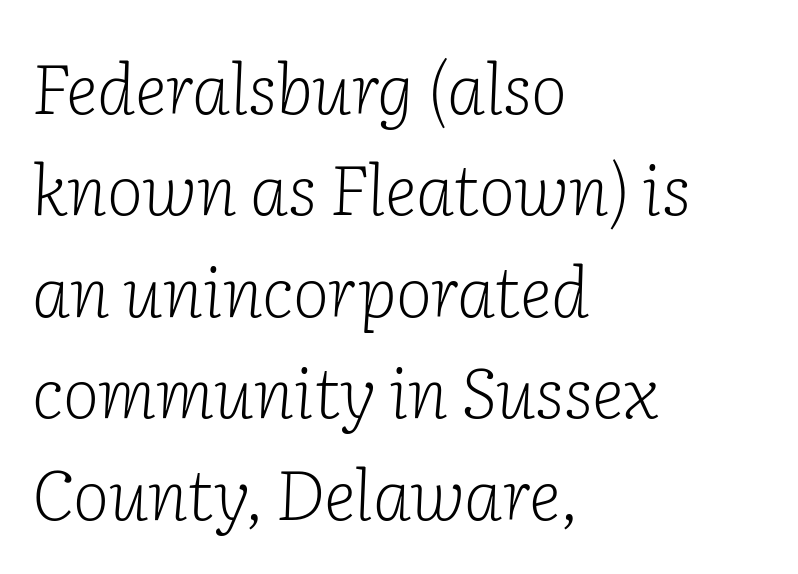
{"serif": "yes", "italic": "yes", "lean": "right", "slant_degrees": 2, "bold": "no", "weight": "light", "width": "normal", "stroke_contrast": "low", "x_height": "medium", "monospaced": "no", "underline": "no", "align": "left", "line_spacing": "normal", "line_spacing_ratio": 1.47, "letter_spacing": "normal", "letter_spacing_em": 0.0, "glyph_px": 69}
